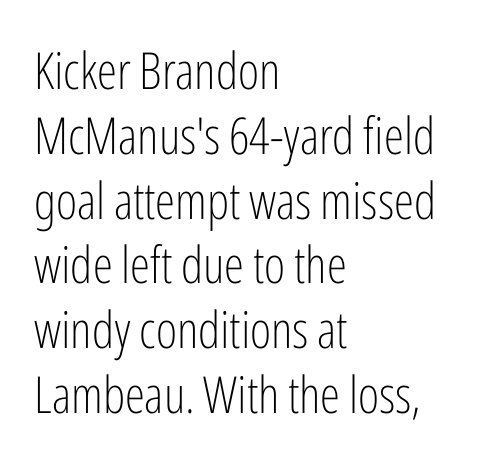
{"serif": "no", "italic": "no", "bold": "no", "weight": "light", "width": "condensed", "stroke_contrast": "low", "x_height": "medium", "monospaced": "no", "underline": "no", "align": "left", "line_spacing": "normal", "line_spacing_ratio": 1.27, "letter_spacing": "normal", "letter_spacing_em": 0.0, "glyph_px": 51}
